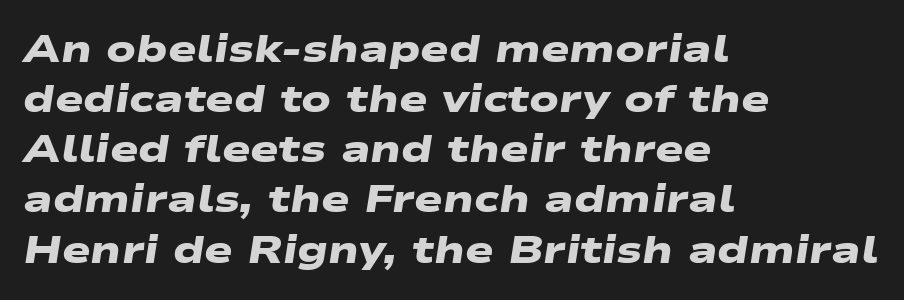
The image shows 38 px heavy, wide sans-serif type; set left-aligned, normal line spacing (1.32x), normal letter spacing, not underlined; low stroke contrast and a medium x-height.
